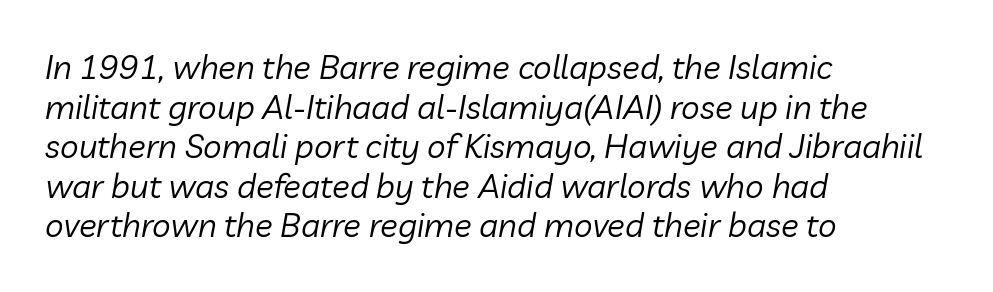
A typesetter would mark this as italic. The rag falls on the right side of this text block. Stems here are at most as thick as an everyday book face. Tracking value appears to be zero — textbook default spacing. The area under the type is left untouched.
